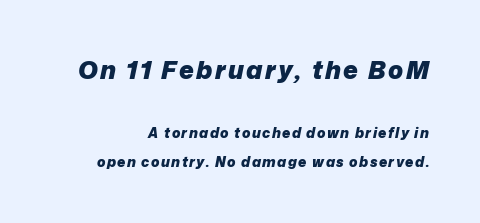
{"italic": "yes", "lean": "right", "slant_degrees": 12, "bold": "yes", "underline": "no", "line_spacing": "loose", "line_spacing_ratio": 2.04, "larger_block": "first", "size_ratio": 1.79, "glyph_px": 25}
